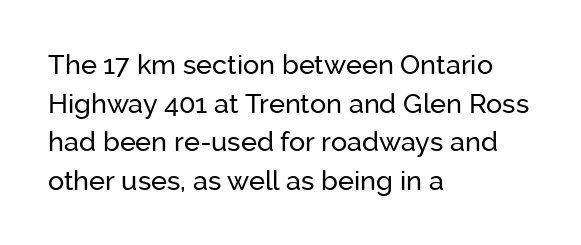
{"italic": "no", "underline": "no", "align": "left", "line_spacing": "normal", "line_spacing_ratio": 1.43, "letter_spacing": "normal", "letter_spacing_em": 0.0, "glyph_px": 27}
